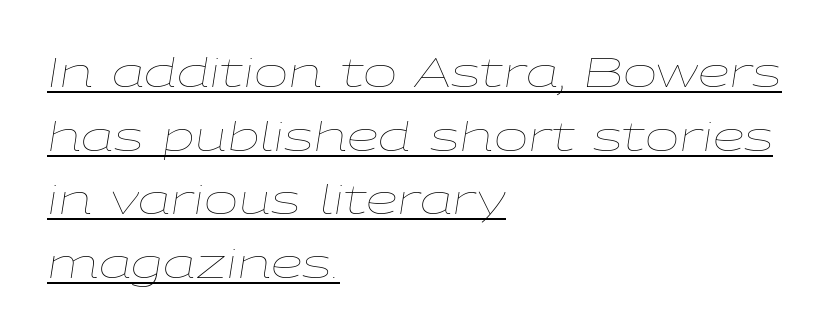
{"italic": "yes", "lean": "right", "slant_degrees": 9, "bold": "no", "weight": "thin", "width": "wide", "stroke_contrast": "low", "x_height": "medium", "monospaced": "no", "underline": "yes", "align": "left", "line_spacing": "normal", "line_spacing_ratio": 1.55, "letter_spacing": "normal", "letter_spacing_em": 0.0, "glyph_px": 41}
